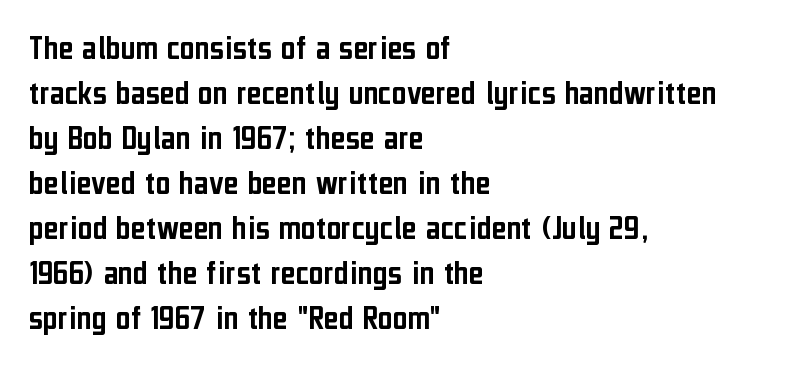
Examine the stroke ends and you'll find no serifs. Bare-footed words on every line. Each letter keeps its own natural width here, so spacing adapts to shape. Spacing between characters is what you'd get straight out of the box. How would I describe the line gaps? Plain and ordinary.
